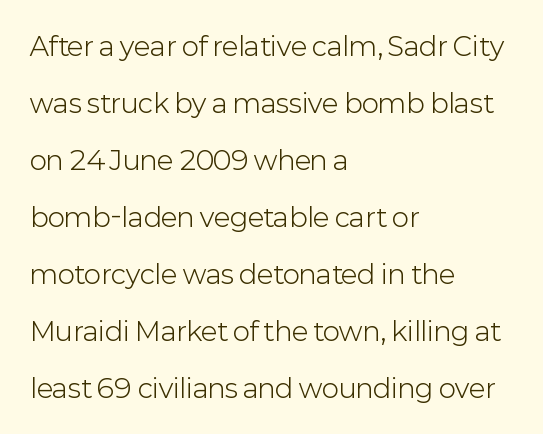
The image shows 26 px text type, upright; set left-aligned, loose line spacing (2.19x), normal letter spacing, not underlined.
